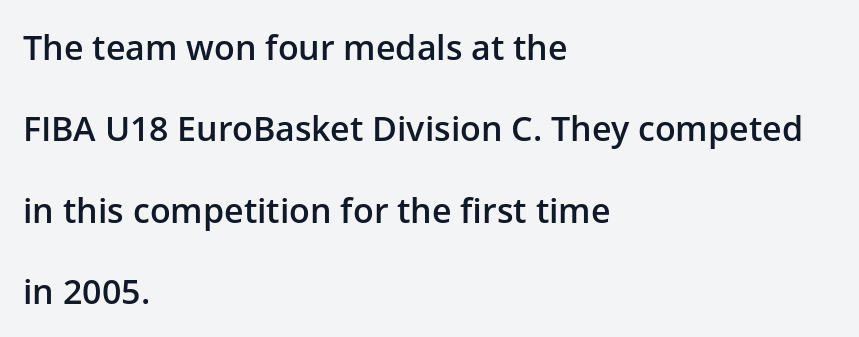
Only glyphs here, with clear space below each row. Baseline-to-baseline distance is far greater than the letter height. The passage shown is typeset with a sans-serif family. Layout note: lines flush left. Quick note: not italic, upright. In terms of letterspacing, this is plain default setting.
